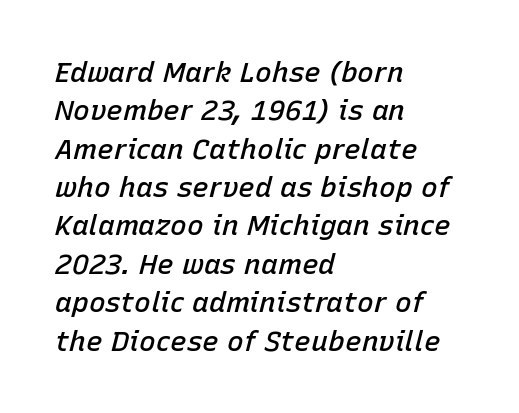
The image shows 28 px semibold type, italic (leaning right); set left-aligned, normal line spacing (1.37x), normal letter spacing, not underlined; low stroke contrast and a medium x-height.
